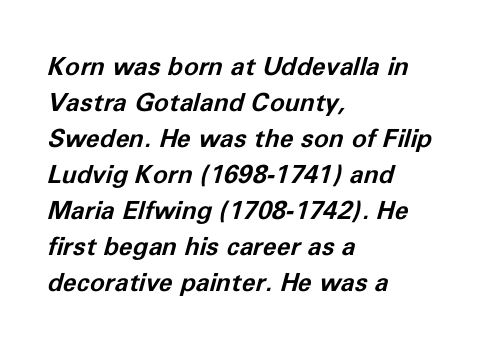
The image shows 25 px bold type, italic (leaning right); set left-aligned, normal line spacing (1.44x), normal letter spacing, not underlined.
